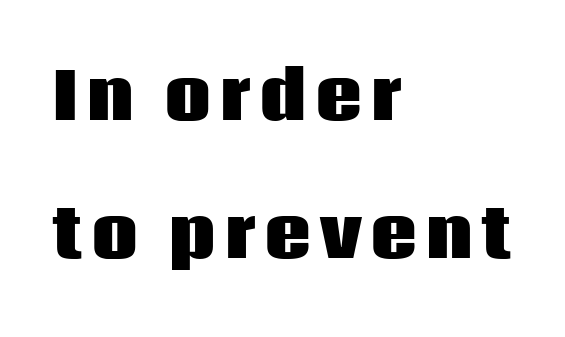
The image shows 64 px heavy sans-serif type, upright; set left-aligned, loose line spacing (2.16x), not underlined; low stroke contrast and a large x-height.
